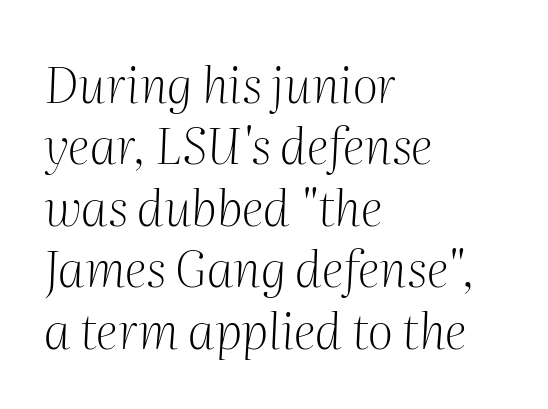
Q: Is the text bold? A: No.
Q: Is the text italic (slanted)? A: Yes, it leans right by about 2 degrees.
Q: Is the typeface a serif or a sans-serif typeface? A: Serif.
Q: Is the text underlined? A: No.
Q: How is the paragraph aligned? A: Left-aligned.
Q: Is the spacing between letters normal or unusually wide? A: Normal.
Q: Width (condensed, normal, or wide)? A: Normal.
Q: Stroke contrast? A: Medium.
Q: x-height? A: Medium.
Q: Monospaced? A: No.
